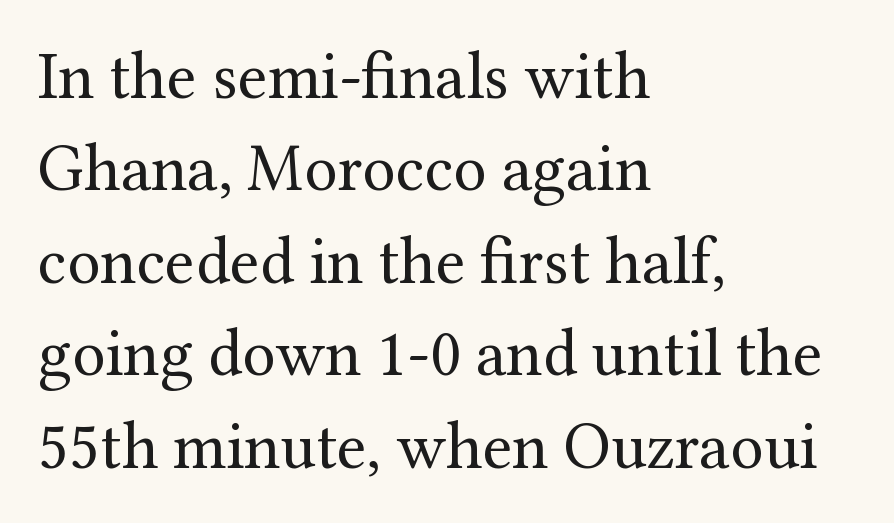
{"serif": "yes", "italic": "no", "bold": "no", "weight": "regular", "width": "normal", "stroke_contrast": "medium", "x_height": "medium", "monospaced": "no", "underline": "no", "align": "left", "line_spacing": "normal", "line_spacing_ratio": 1.38, "letter_spacing": "normal", "letter_spacing_em": 0.0, "glyph_px": 67}
